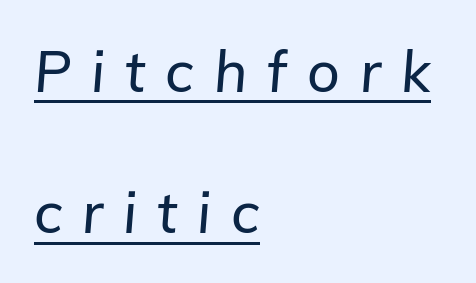
{"italic": "yes", "lean": "right", "slant_degrees": 5, "width": "normal", "stroke_contrast": "low", "x_height": "medium", "monospaced": "no", "underline": "yes", "align": "left", "line_spacing": "loose", "line_spacing_ratio": 2.48, "letter_spacing": "wide", "letter_spacing_em": 0.35, "glyph_px": 57}
